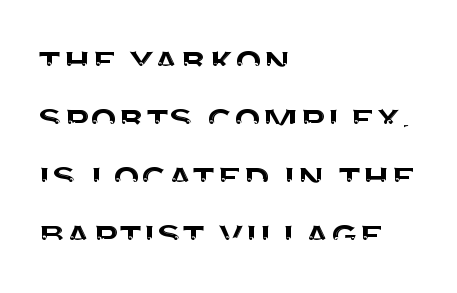
This rendering leaves character spacing at its baseline value. Casual observation: everything's shoved over to the left. A typesetter would call this leading conventional body-copy spacing. The space directly below the letters is spotless. Each letter keeps its own natural width here, so spacing adapts to shape. To sum up the face: it is a sans, with no serifs.
